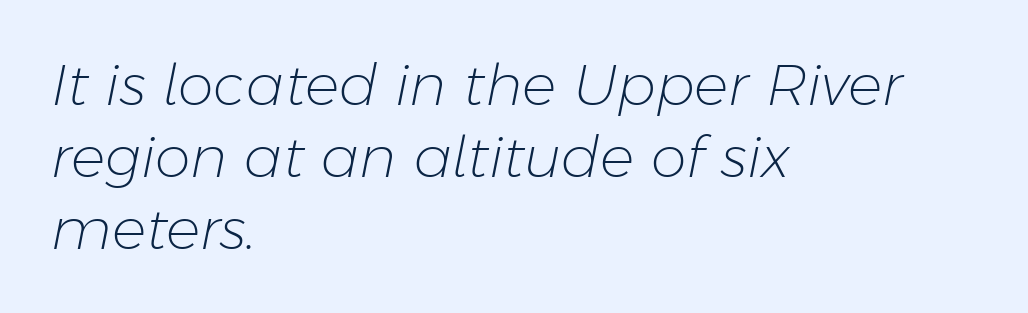
{"italic": "yes", "lean": "right", "slant_degrees": 11, "bold": "no", "weight": "light", "width": "normal", "stroke_contrast": "low", "x_height": "medium", "monospaced": "no", "underline": "no", "align": "left", "line_spacing": "normal", "line_spacing_ratio": 1.26, "letter_spacing": "normal", "letter_spacing_em": 0.0, "glyph_px": 57}
